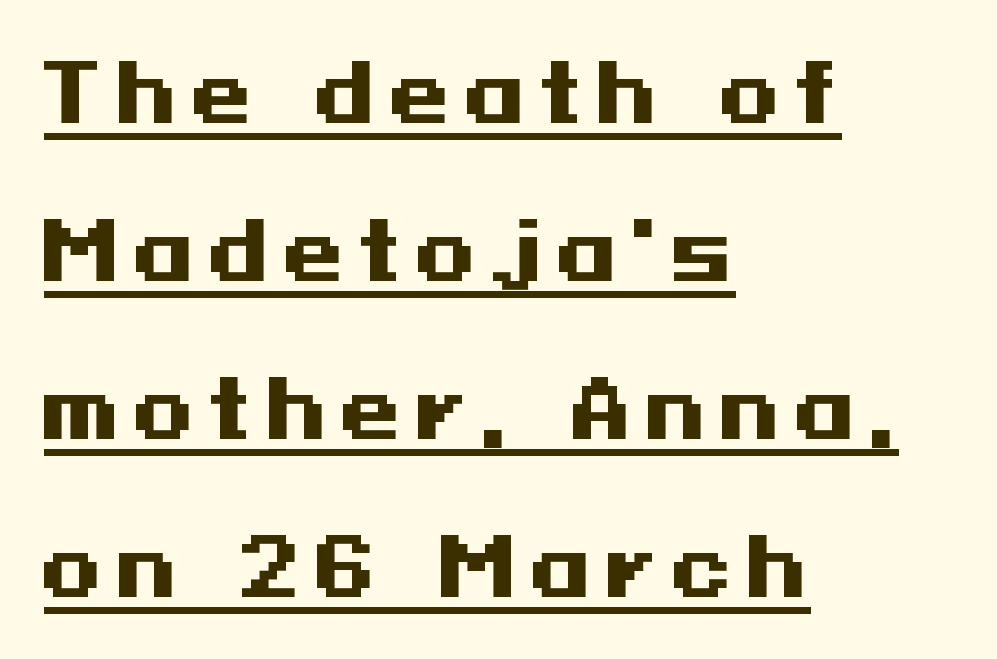
{"serif": "no", "italic": "no", "bold": "yes", "weight": "heavy", "width": "wide", "stroke_contrast": "medium", "x_height": "medium", "underline": "yes", "align": "left", "line_spacing": "loose", "line_spacing_ratio": 2.0, "glyph_px": 79}
